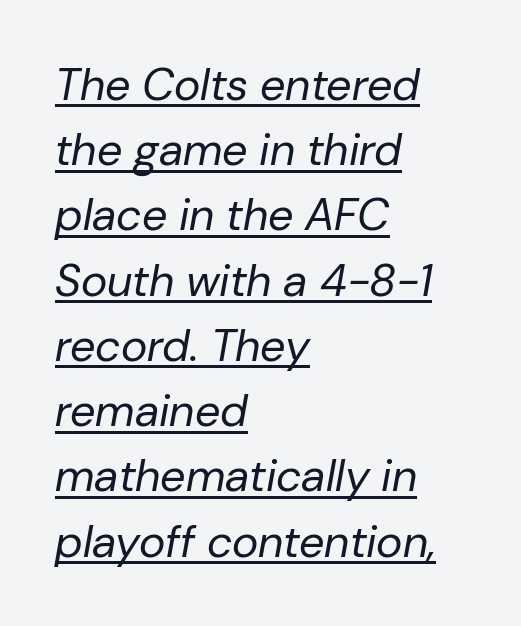
{"italic": "yes", "lean": "right", "slant_degrees": 10, "bold": "no", "weight": "regular", "width": "normal", "stroke_contrast": "low", "x_height": "medium", "monospaced": "no", "underline": "yes", "align": "left", "line_spacing": "normal", "line_spacing_ratio": 1.45, "letter_spacing": "normal", "letter_spacing_em": 0.0, "glyph_px": 45}
